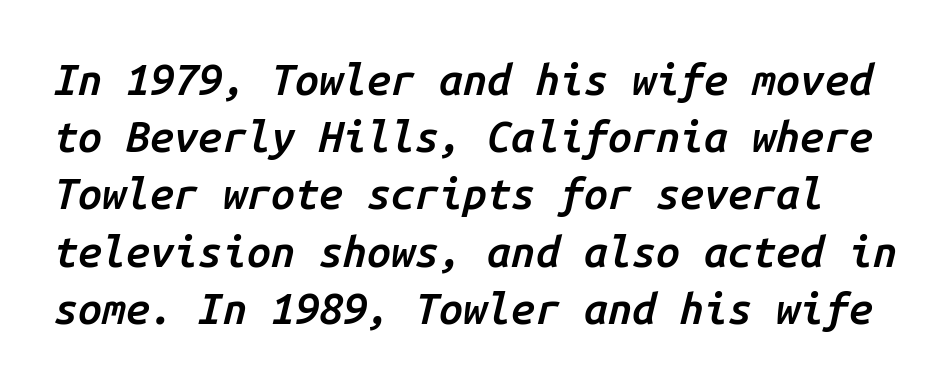
The image shows 43 px semibold type, italic (leaning right), monospaced; set normal line spacing (1.33x), normal letter spacing, not underlined; low stroke contrast and a medium x-height.
